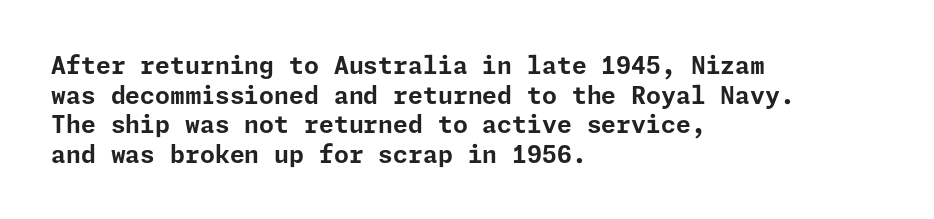
Q: Is the text bold? A: Yes.
Q: Is the text italic (slanted)? A: No, it is upright.
Q: Is the text underlined? A: No.
Q: How is the paragraph aligned? A: Left-aligned.
Q: Is the spacing between letters normal or unusually wide? A: Normal.
